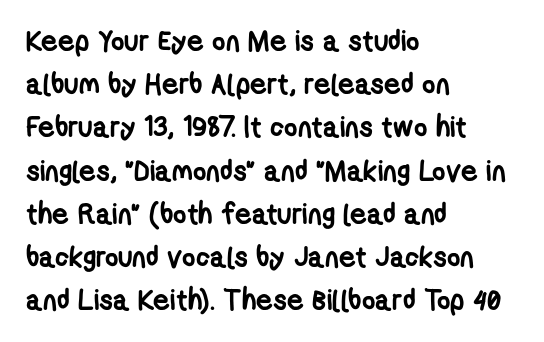
The image shows 29 px semibold, condensed sans-serif type; set left-aligned, normal line spacing (1.49x), normal letter spacing, not underlined; low stroke contrast and a medium x-height.
